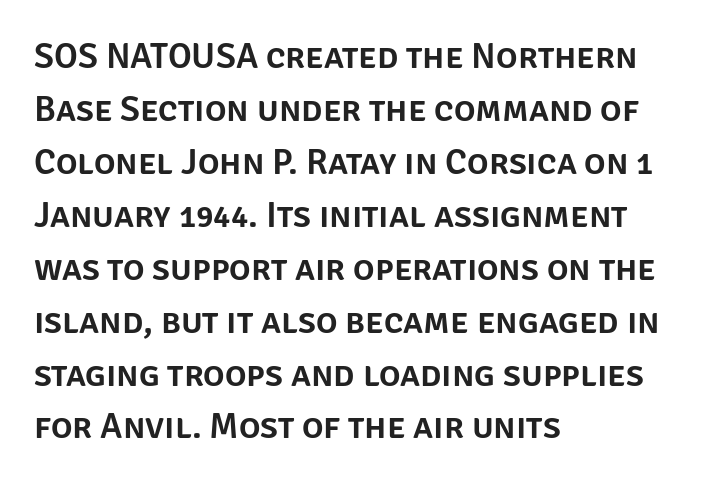
Q: Is the text italic (slanted)? A: No, it is upright.
Q: Is the typeface a serif or a sans-serif typeface? A: Sans-serif.
Q: Is the text underlined? A: No.
Q: How is the paragraph aligned? A: Left-aligned.
Q: Is the spacing between letters normal or unusually wide? A: Normal.
Q: Is the spacing between lines tight, normal or loose? A: Normal.
Q: Width (condensed, normal, or wide)? A: Normal.
Q: Stroke contrast? A: Low.
Q: x-height? A: Large.
Q: Monospaced? A: No.
